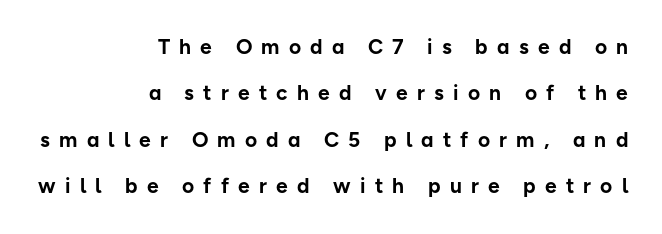
Each new line begins a long way beneath the previous one. A bare baseline throughout the passage. Quick note: not italic, upright. Bold? Absolutely — the strokes are thick and heavy.
